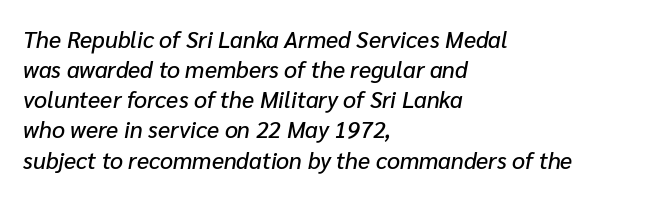
{"italic": "yes", "lean": "right", "slant_degrees": 10, "underline": "no", "align": "left", "line_spacing": "normal", "line_spacing_ratio": 1.31, "letter_spacing": "normal", "letter_spacing_em": 0.0, "glyph_px": 23}
